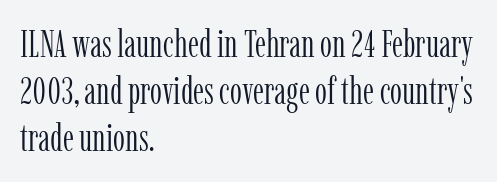
Q: Is the text bold? A: No.
Q: Is the text italic (slanted)? A: No, it is upright.
Q: Is the typeface a serif or a sans-serif typeface? A: Serif.
Q: Is the text underlined? A: No.
Q: How is the paragraph aligned? A: Left-aligned.
Q: Is the spacing between letters normal or unusually wide? A: Normal.
Q: Width (condensed, normal, or wide)? A: Condensed.
Q: Stroke contrast? A: Low.
Q: x-height? A: Medium.
Q: Monospaced? A: No.
